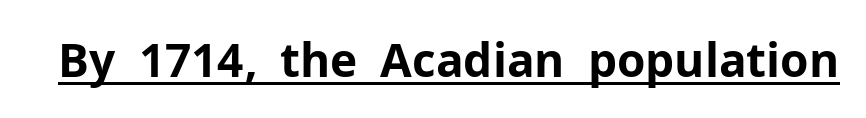
{"serif": "no", "italic": "no", "bold": "yes", "weight": "bold", "width": "normal", "stroke_contrast": "low", "x_height": "medium", "monospaced": "no", "underline": "yes", "letter_spacing": "normal", "letter_spacing_em": 0.0, "glyph_px": 46}
